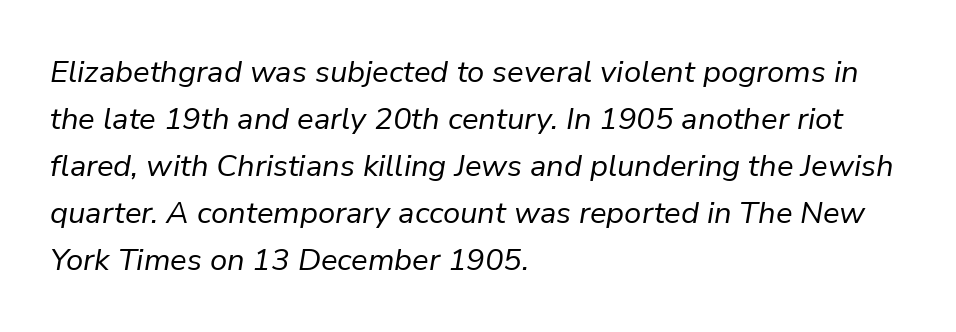
The image shows 31 px regular-weight type, italic (leaning right); set left-aligned, normal line spacing (1.52x), normal letter spacing, not underlined; low stroke contrast and a medium x-height.
